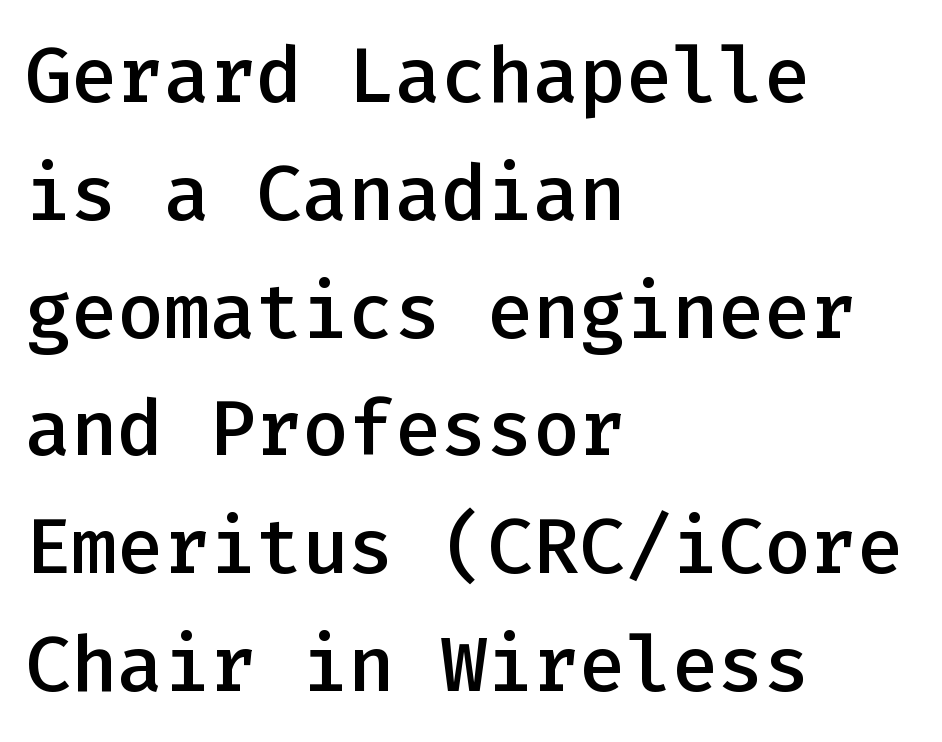
Notice how descenders clear the ascenders below comfortably — that's standard leading. Does the copy run flush right? No — it runs flush left. Is the letter spacing exaggerated? No — it looks like the ordinary default. These lines carry some extra weight — a demibold, not a full bold.
